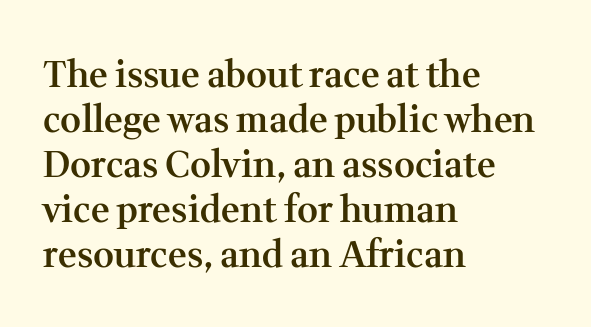
Q: Is the text bold? A: Semi-bold.
Q: Is the text italic (slanted)? A: No, it is upright.
Q: Is the typeface a serif or a sans-serif typeface? A: Serif.
Q: Is the text underlined? A: No.
Q: How is the paragraph aligned? A: Left-aligned.
Q: Is the spacing between letters normal or unusually wide? A: Normal.
Q: Is the spacing between lines tight, normal or loose? A: Normal.
Q: Width (condensed, normal, or wide)? A: Normal.
Q: Stroke contrast? A: Medium.
Q: x-height? A: Medium.
Q: Monospaced? A: No.
